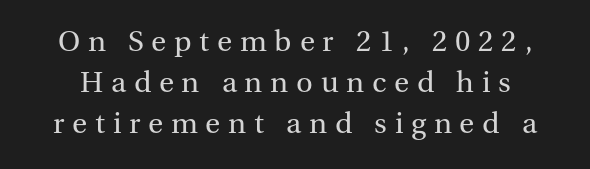
{"serif": "yes", "italic": "no", "bold": "no", "weight": "regular", "width": "normal", "stroke_contrast": "medium", "x_height": "medium", "monospaced": "no", "underline": "no", "line_spacing": "normal", "line_spacing_ratio": 1.33, "letter_spacing": "wide", "letter_spacing_em": 0.25, "glyph_px": 31}
